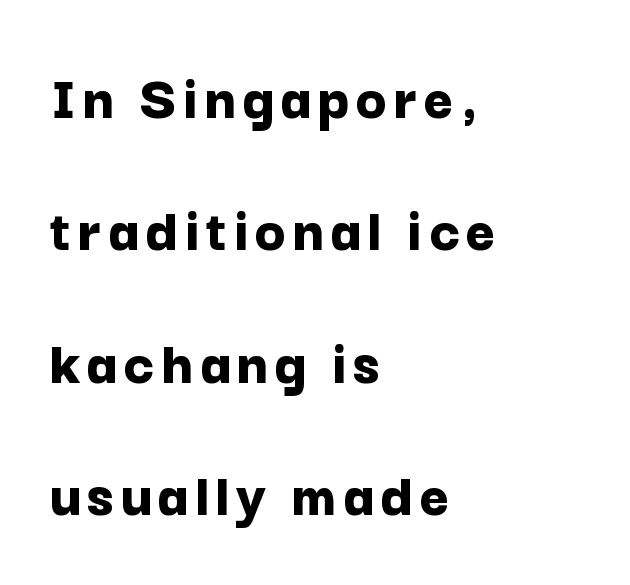
The image shows 64 px bold sans-serif type, upright; set left-aligned, loose line spacing (2.07x), not underlined; low stroke contrast and a medium x-height.
